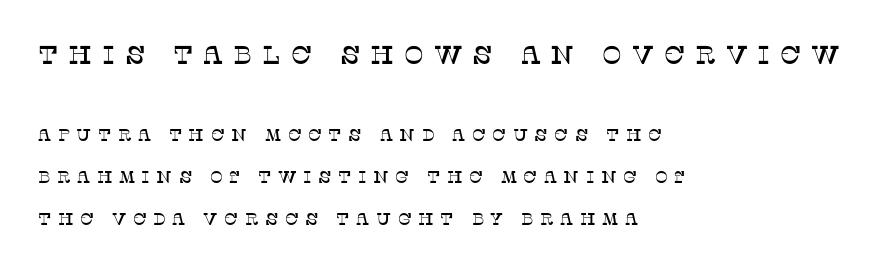
These lines stand farther apart than default settings would place them. The gap between lines stays unmarked. A typesetter would call this heavily tracked-out type. The emphasis by scale lands on block number one, above. The text block is weighted toward the left margin, trailing off unevenly rightward.
